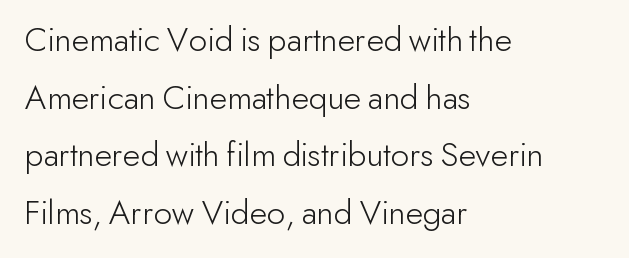
Q: Is the text bold? A: No.
Q: Is the text italic (slanted)? A: No, it is upright.
Q: Is the typeface a serif or a sans-serif typeface? A: Sans-serif.
Q: Is the text underlined? A: No.
Q: How is the paragraph aligned? A: Left-aligned.
Q: Is the spacing between letters normal or unusually wide? A: Normal.
Q: Is the spacing between lines tight, normal or loose? A: Normal.
Q: Width (condensed, normal, or wide)? A: Normal.
Q: Stroke contrast? A: Low.
Q: x-height? A: Small.
Q: Monospaced? A: No.
